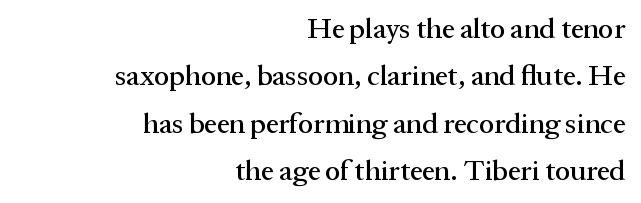
The baseline area is clear. A typesetter would call this proportional, since set widths differ per character. This sample keeps an unexceptional amount of space between lines. The compositor pushed each line to the right boundary.
